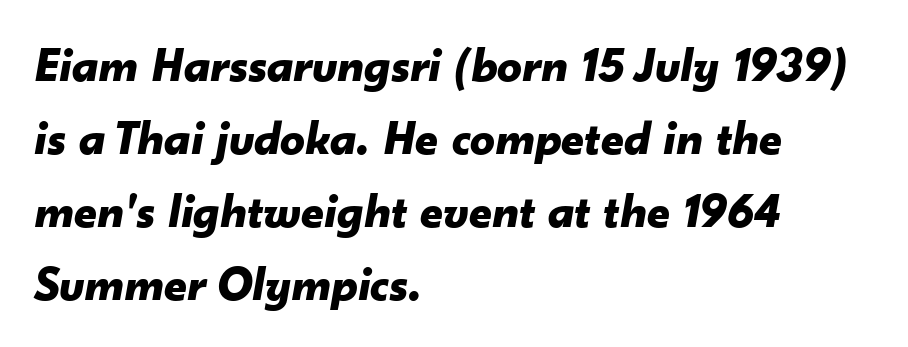
{"italic": "yes", "lean": "right", "slant_degrees": 10, "bold": "yes", "weight": "bold", "width": "normal", "stroke_contrast": "low", "x_height": "small", "monospaced": "no", "underline": "no", "align": "left", "line_spacing": "normal", "line_spacing_ratio": 1.49, "letter_spacing": "normal", "letter_spacing_em": 0.0, "glyph_px": 49}
